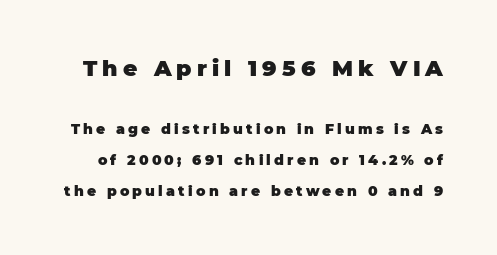
The image shows 22 px bold type, upright; set loose line spacing (2.21x), unusually wide letter spacing (+0.23 em), not underlined; the first (top) block is 1.57x larger.
